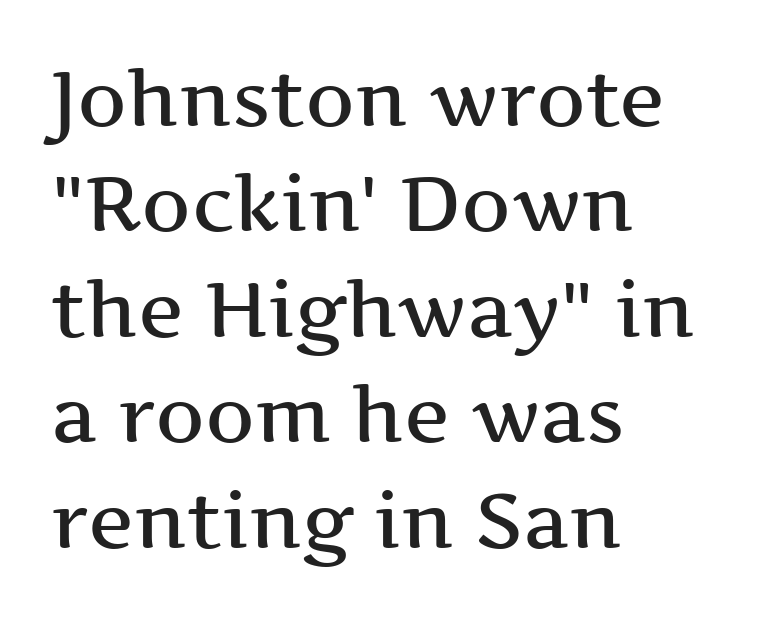
This rendering uses left alignment, leaving the right contour irregular. Here the designer chose a conventional face with non-uniform glyph widths. This is roman type, the default non-slanted kind. Is this a sans? No — the strokes have serifs.
